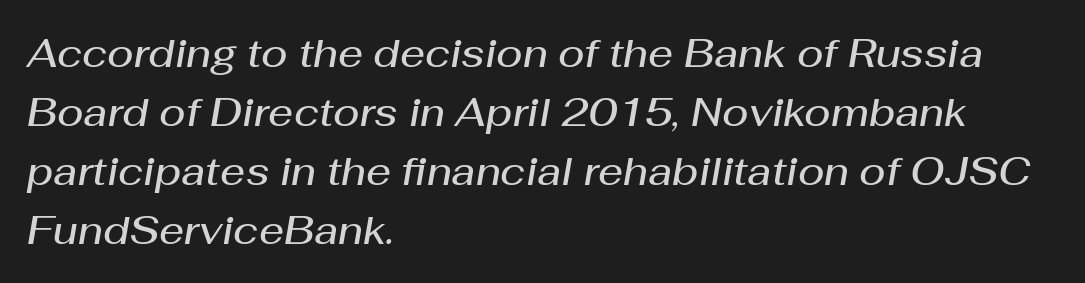
{"italic": "yes", "lean": "right", "slant_degrees": 10, "bold": "semi", "weight": "semibold", "width": "normal", "stroke_contrast": "medium", "x_height": "medium", "monospaced": "no", "underline": "no", "align": "left", "line_spacing": "normal", "line_spacing_ratio": 1.51, "letter_spacing": "normal", "letter_spacing_em": 0.0, "glyph_px": 39}
